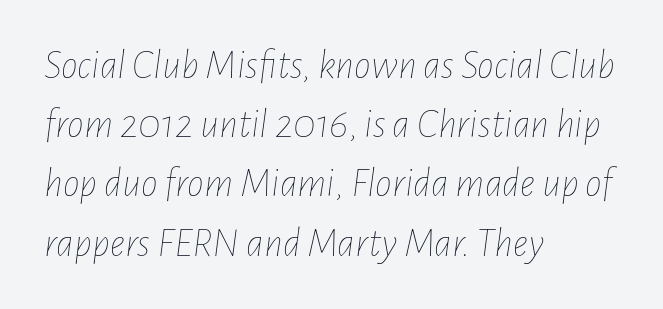
Q: Is the text bold? A: No.
Q: Is the text italic (slanted)? A: Yes, it leans right by about 7 degrees.
Q: Is the text underlined? A: No.
Q: How is the paragraph aligned? A: Left-aligned.
Q: Is the spacing between letters normal or unusually wide? A: Normal.
Q: Is the spacing between lines tight, normal or loose? A: Normal.
Q: Width (condensed, normal, or wide)? A: Condensed.
Q: Stroke contrast? A: Low.
Q: x-height? A: Medium.
Q: Monospaced? A: No.
